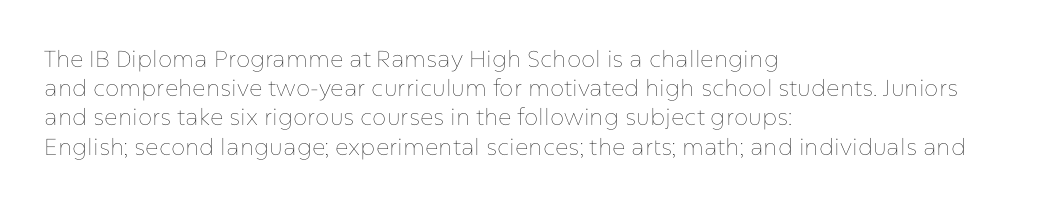
{"italic": "no", "bold": "no", "underline": "no", "align": "left", "line_spacing": "normal", "line_spacing_ratio": 1.27, "letter_spacing": "normal", "letter_spacing_em": 0.0, "glyph_px": 23}
